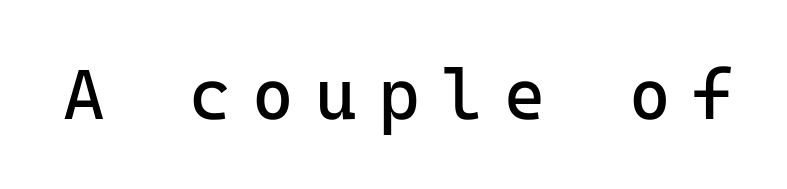
Check where the strokes stop: nothing finishes them off — pure sans. The weight tops out at a normal text grade. Underlining? Definitely not there. Posture: vertical. Here the glyphs are tracked loosely, breaking word shapes into spaced letters.
